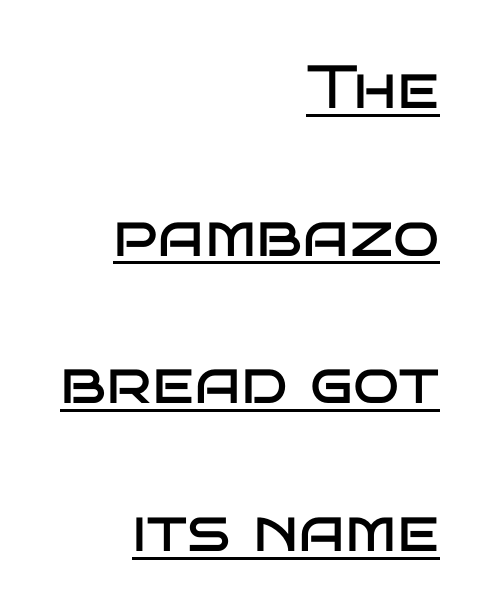
Q: Is the text bold? A: No.
Q: Is the text italic (slanted)? A: No, it is upright.
Q: Is the typeface a serif or a sans-serif typeface? A: Sans-serif.
Q: Is the text underlined? A: Yes.
Q: How is the paragraph aligned? A: Right-aligned.
Q: Is the spacing between letters normal or unusually wide? A: Normal.
Q: Is the spacing between lines tight, normal or loose? A: Loose.
Q: Width (condensed, normal, or wide)? A: Wide.
Q: Stroke contrast? A: Low.
Q: x-height? A: Large.
Q: Monospaced? A: No.
